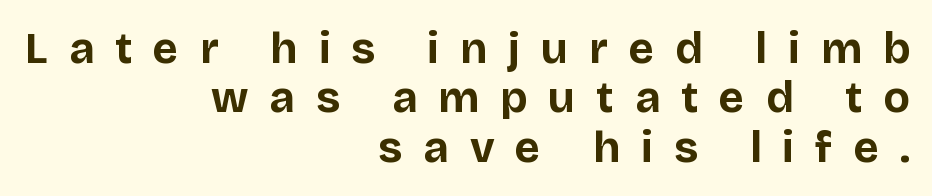
{"serif": "no", "italic": "no", "bold": "yes", "weight": "bold", "width": "normal", "stroke_contrast": "low", "x_height": "large", "monospaced": "no", "underline": "no", "align": "right", "line_spacing": "tight", "line_spacing_ratio": 1.12, "letter_spacing": "wide", "letter_spacing_em": 0.48, "glyph_px": 44}
